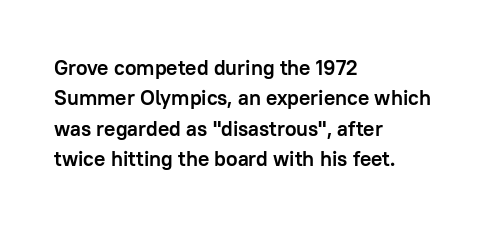
The image shows 21 px bold type, upright; set left-aligned, normal line spacing (1.45x), normal letter spacing, not underlined.
